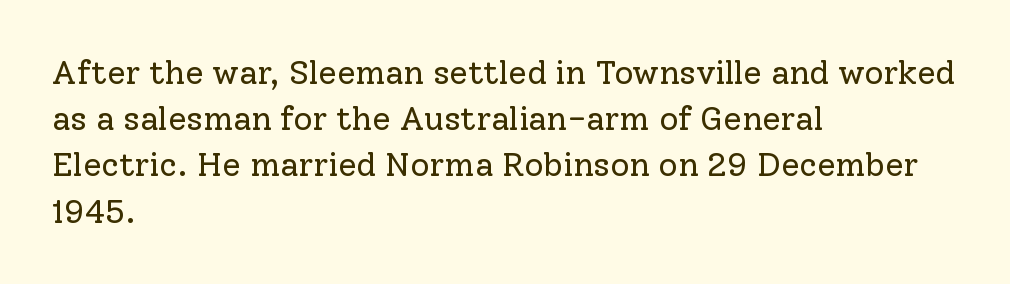
{"serif": "yes", "italic": "no", "bold": "no", "weight": "regular", "width": "normal", "stroke_contrast": "low", "x_height": "medium", "monospaced": "no", "underline": "no", "align": "left", "line_spacing": "normal", "line_spacing_ratio": 1.4, "letter_spacing": "normal", "letter_spacing_em": 0.0, "glyph_px": 33}
